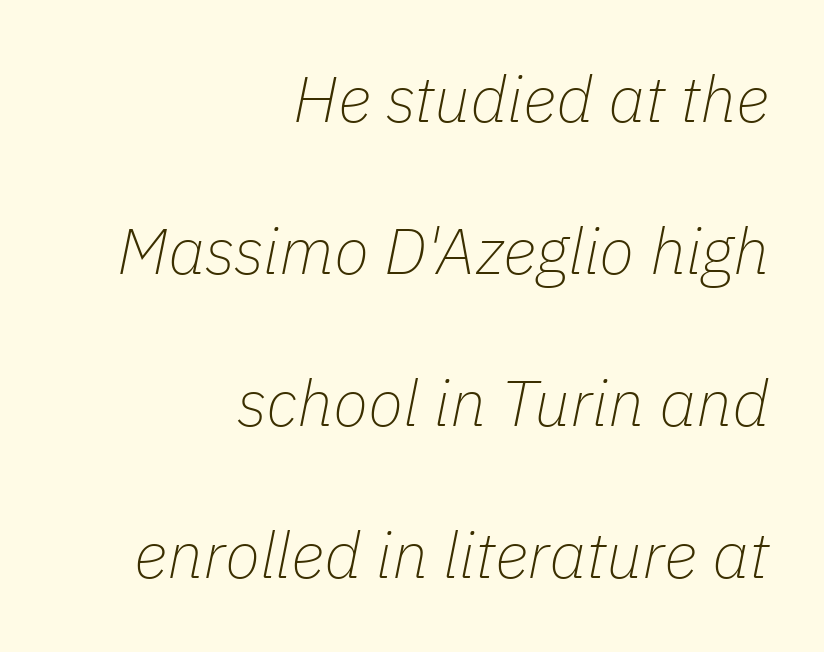
Characters are canted at an angle relative to the baseline's perpendicular. Descender tails drop into unmarked territory. Caption: multi-line text, flush right, ragged left. Stem width sits at or under what a default text font uses. A typesetter would call this proportional, since set widths differ per character.
